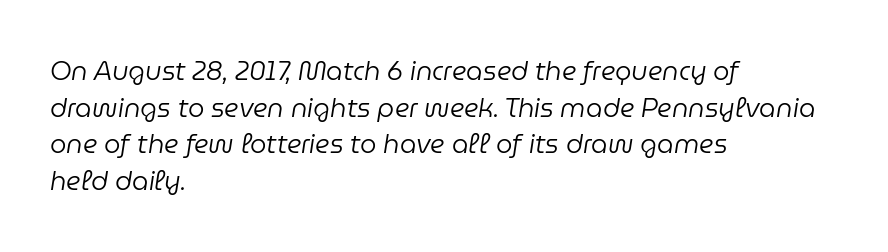
Notice how descenders clear the ascenders below comfortably — that's standard leading. The lettering tilts uniformly, giving the passage an italic look. Is the stroke heavy? The answer is a plain regular-or-lighter. Plain, unruled lines of type. How are the letters spaced? Ordinarily, with no added tracking. Teacher's note: observe the even left margin — that is flush-left alignment.
